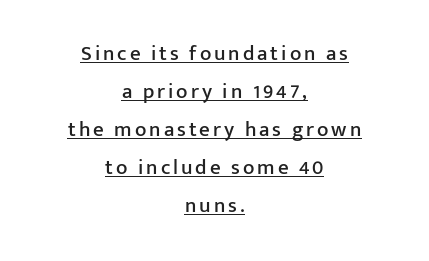
The rendered words wear a rule along their underside. Centered paragraph, ragged on both sides. The specimen reads as upright at a glance.
